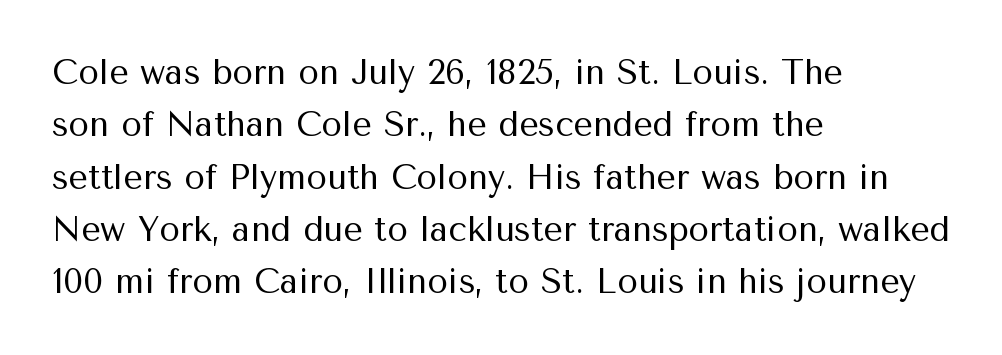
Spacing verdict: proportional, widths tailored to each character. Stroke mass is kept to a normal reading level or below. This rendering leaves character spacing at its baseline value. Layout note: lines flush left.
